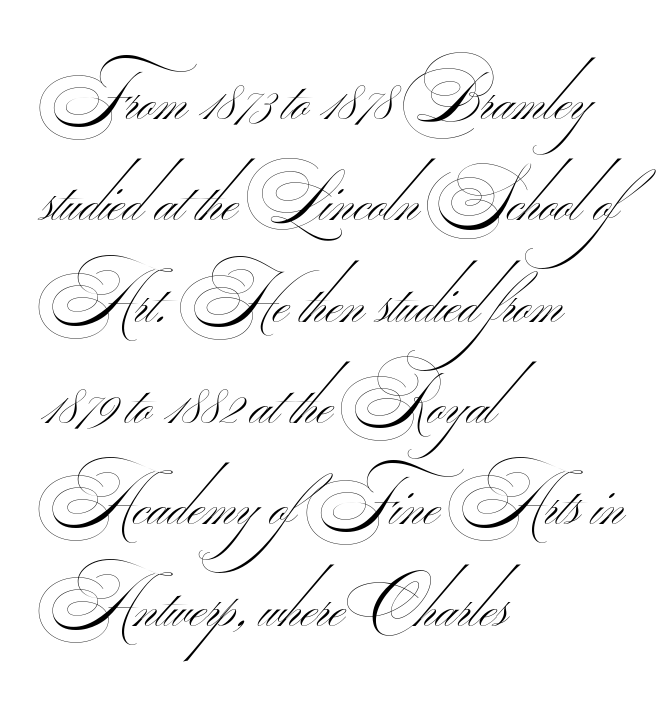
{"serif": "no", "bold": "no", "weight": "thin", "width": "wide", "stroke_contrast": "medium", "monospaced": "no", "underline": "no", "align": "left", "line_spacing": "normal", "line_spacing_ratio": 1.49, "letter_spacing": "normal", "letter_spacing_em": 0.0, "glyph_px": 68}
